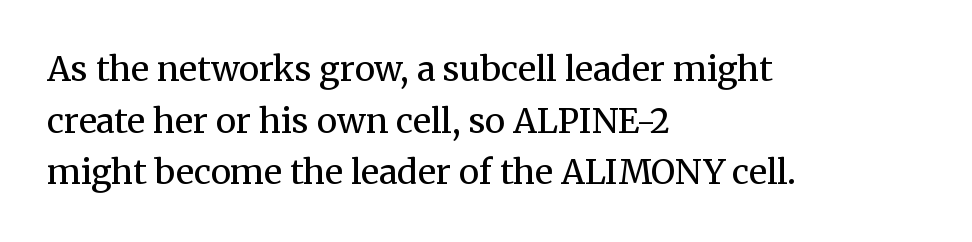
The image shows 34 px regular-weight serif type, upright; set left-aligned, normal line spacing (1.52x), normal letter spacing, not underlined; medium stroke contrast and a medium x-height.
